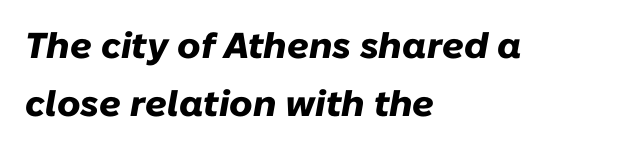
Plenty of ink on the page — the face is bold. Does the copy run flush right? No — it runs flush left. Horizontal bands of white between lines are of average thickness. In terms of posture, this sample is oblique. The gaps between neighbouring characters are ordinary and unremarkable. The baseline area is clear.
